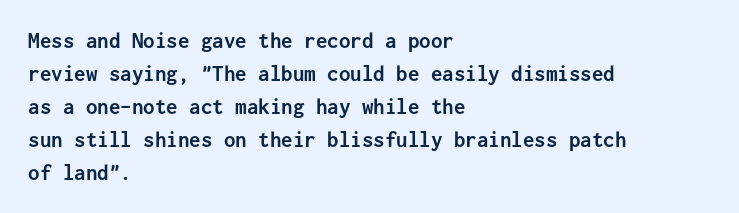
Q: Is the text bold? A: Yes.
Q: Is the text italic (slanted)? A: No, it is upright.
Q: Is the text underlined? A: No.
Q: How is the paragraph aligned? A: Left-aligned.
Q: Is the spacing between letters normal or unusually wide? A: Normal.
Q: Is the spacing between lines tight, normal or loose? A: Normal.
